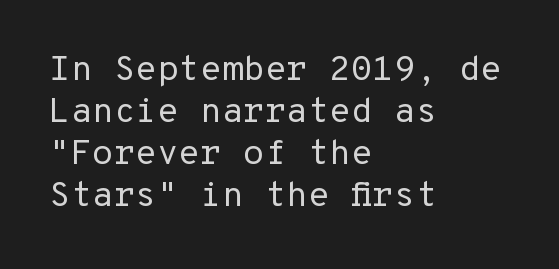
Q: Is the text bold? A: No.
Q: Is the text italic (slanted)? A: No, it is upright.
Q: Is the typeface a serif or a sans-serif typeface? A: Sans-serif.
Q: Is the text underlined? A: No.
Q: How is the paragraph aligned? A: Left-aligned.
Q: Is the spacing between letters normal or unusually wide? A: Normal.
Q: Width (condensed, normal, or wide)? A: Normal.
Q: Stroke contrast? A: Low.
Q: x-height? A: Medium.
